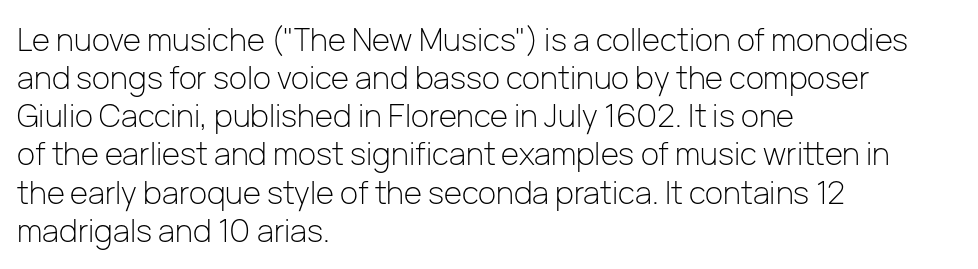
{"serif": "no", "italic": "no", "bold": "no", "weight": "light", "width": "normal", "stroke_contrast": "low", "x_height": "medium", "monospaced": "no", "underline": "no", "align": "left", "line_spacing_ratio": 1.23, "letter_spacing": "normal", "letter_spacing_em": 0.0, "glyph_px": 31}
